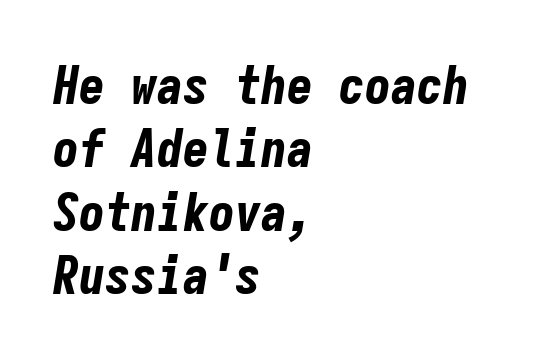
The image shows 52 px bold, condensed type, italic (leaning right), monospaced; set left-aligned, line spacing 1.22x, normal letter spacing, not underlined; low stroke contrast and a medium x-height.
